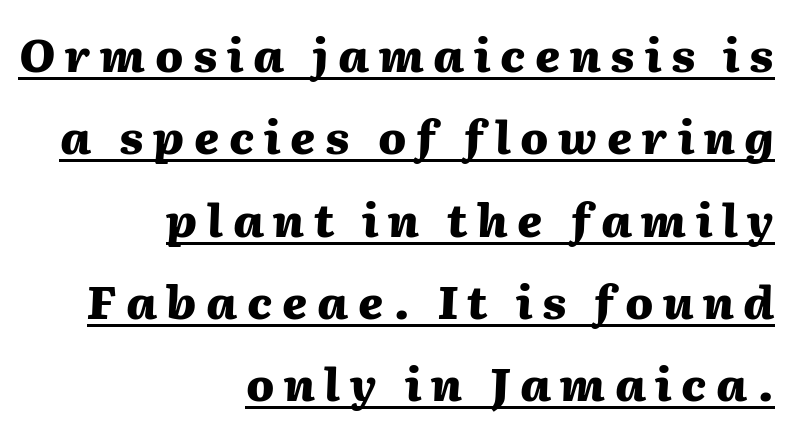
The specimen reads as italic at a glance. Layout note: lines flush right. The typesetting leans heavy: a genuine bold. Honestly, the letter spacing is so wide it's the main thing you notice. The letters advance in unequal steps, a hallmark of proportional type. The typesetter has applied underlining to the passage shown.
